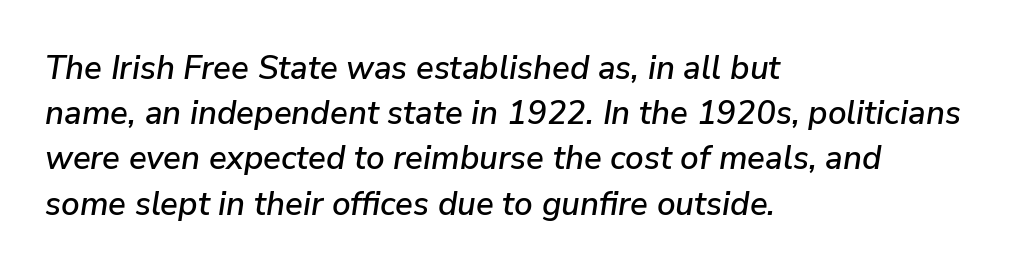
Varying glyph widths throughout — classic text-font behaviour. No extra tracking has been applied to these lines. In terms of leading, this rendering sits right in the middle. The setting favours the left margin, as ordinary paragraphs usually do. Every character sits at an angle, as italics do.
